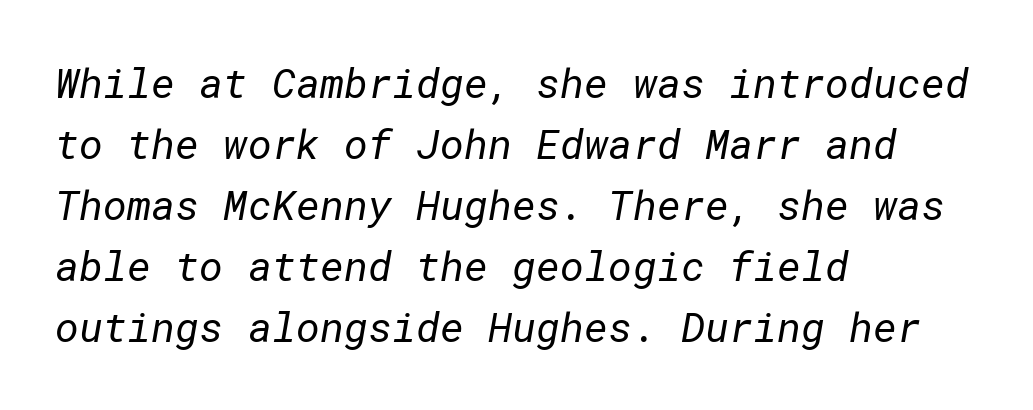
{"serif": "no", "bold": "no", "weight": "regular", "width": "normal", "stroke_contrast": "low", "x_height": "medium", "underline": "no", "align": "left", "line_spacing": "normal", "line_spacing_ratio": 1.49, "letter_spacing": "normal", "letter_spacing_em": 0.0, "glyph_px": 41}
